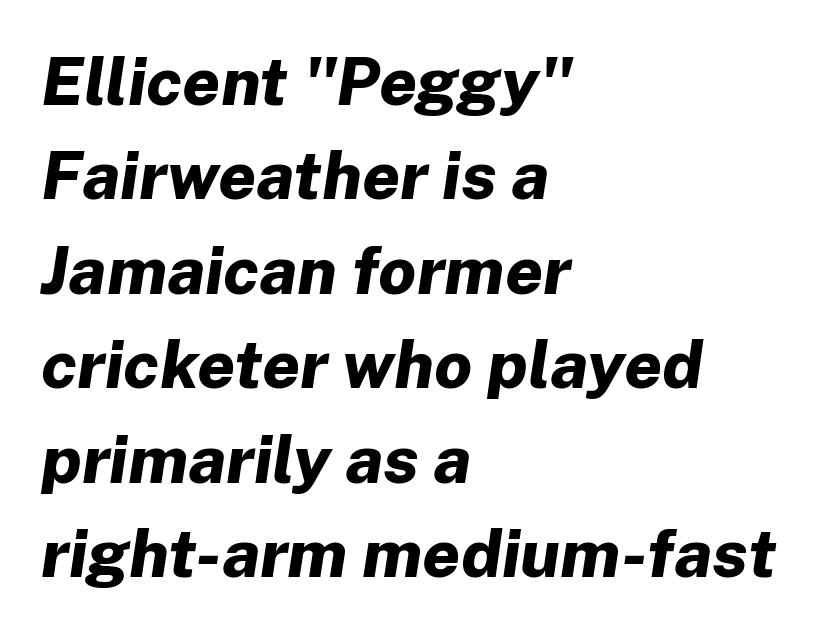
{"italic": "yes", "lean": "right", "slant_degrees": 8, "bold": "yes", "weight": "bold", "width": "normal", "stroke_contrast": "low", "x_height": "medium", "monospaced": "no", "underline": "no", "align": "left", "line_spacing": "normal", "line_spacing_ratio": 1.41, "letter_spacing": "normal", "letter_spacing_em": 0.0, "glyph_px": 67}
